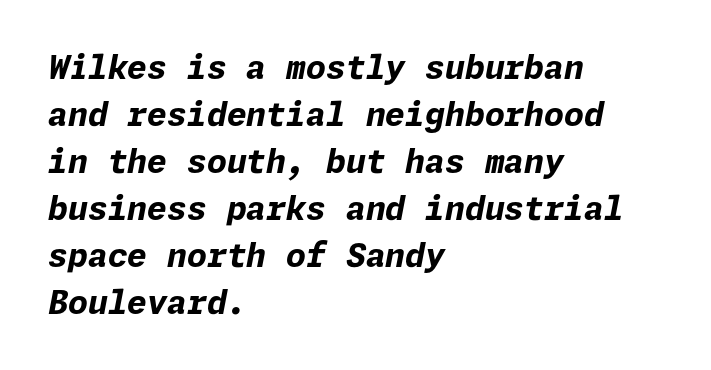
The image shows 32 px bold type, italic (leaning right); set left-aligned, normal line spacing (1.47x), normal letter spacing, not underlined; low stroke contrast and a medium x-height.
